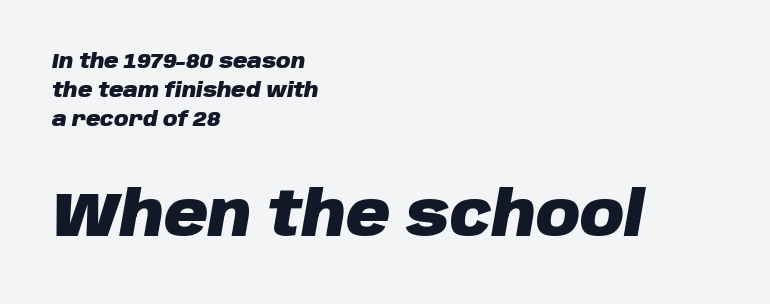
The image shows 61 px heavy type, italic (leaning right); set left-aligned, normal line spacing (1.44x), normal letter spacing, not underlined; the second (bottom) block is 3.05x larger; low stroke contrast and a large x-height.
